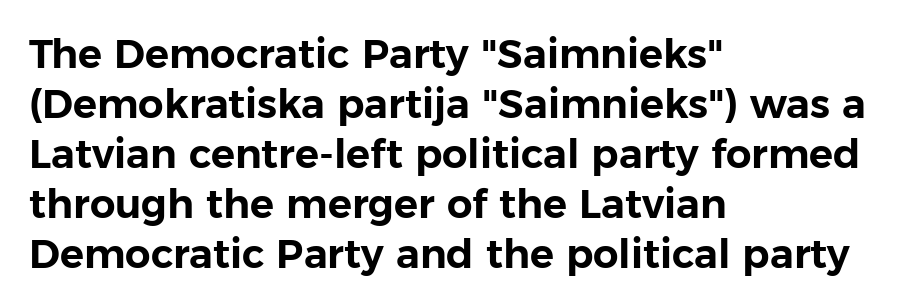
The image shows 40 px sans-serif type, upright; set left-aligned, normal line spacing (1.25x), normal letter spacing, not underlined; low stroke contrast and a medium x-height.
